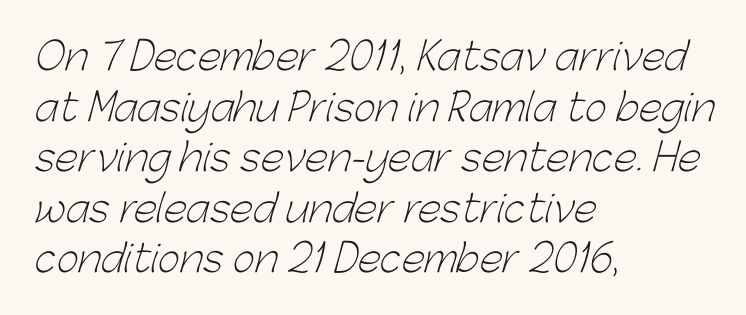
The line texture is even and compact thanks to regular tracking. The rendering uses natural spacing where letterforms have individual widths. Summary of vertical rhythm: regular, with standard interline spacing. The lines in this sample share a left origin and differ only in where they stop. Unlike a traditional serif, this face leaves its strokes unadorned. Each row of text sits above clean, open space.
